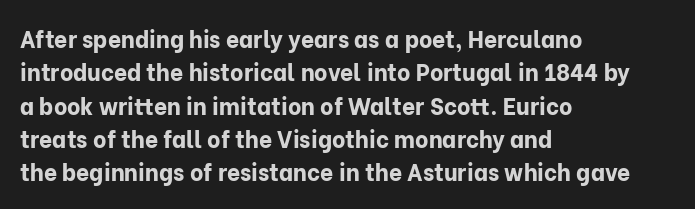
Every letter is thick-stroked: bold, no question. The space directly below the letters is spotless. How would I describe the line gaps? Plain and ordinary. A classic flush-left, rag-right setting is used for this passage. The specimen reads as upright at a glance.
